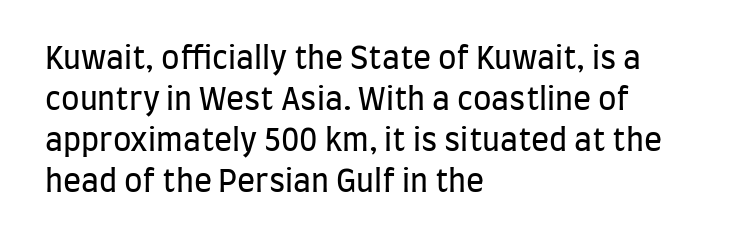
This block has exactly the height ordinary leading produces. The type is set solid horizontally, with unmodified tracking. Classification — sans serif. The lines in this sample share a left origin and differ only in where they stop. Note the varied advance widths — an 'i' is clearly narrower than an 'm'.
